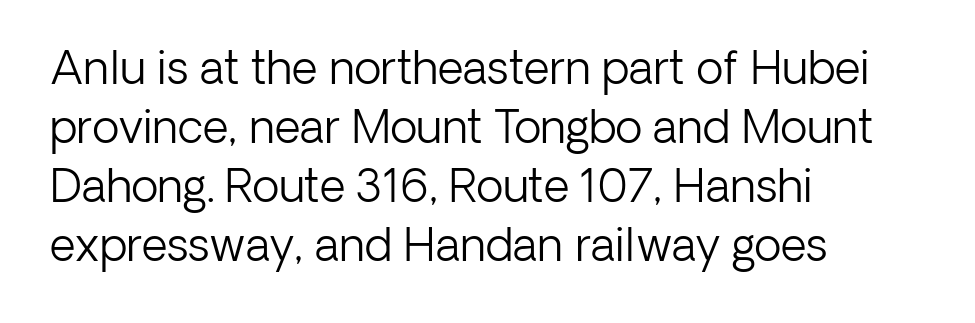
{"serif": "no", "italic": "no", "bold": "no", "weight": "light", "width": "normal", "stroke_contrast": "low", "x_height": "medium", "monospaced": "no", "underline": "no", "align": "left", "line_spacing": "normal", "line_spacing_ratio": 1.31, "letter_spacing": "normal", "letter_spacing_em": 0.0, "glyph_px": 45}
